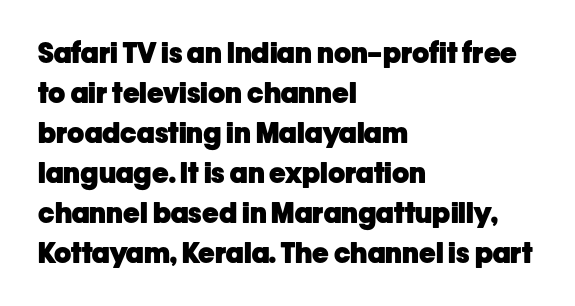
Q: Is the text bold? A: Yes.
Q: Is the text italic (slanted)? A: No, it is upright.
Q: Is the typeface a serif or a sans-serif typeface? A: Sans-serif.
Q: Is the text underlined? A: No.
Q: How is the paragraph aligned? A: Left-aligned.
Q: Is the spacing between letters normal or unusually wide? A: Normal.
Q: Is the spacing between lines tight, normal or loose? A: Normal.
Q: Width (condensed, normal, or wide)? A: Normal.
Q: Stroke contrast? A: Low.
Q: x-height? A: Medium.
Q: Monospaced? A: No.
